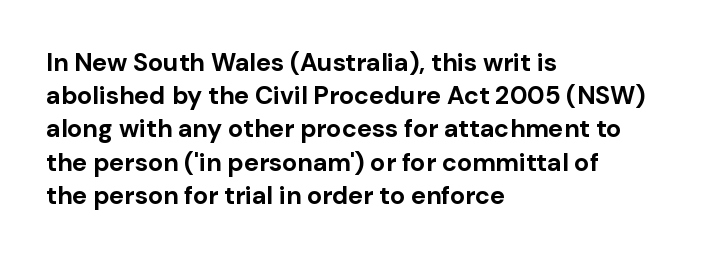
{"italic": "no", "bold": "yes", "underline": "no", "align": "left", "line_spacing": "normal", "line_spacing_ratio": 1.33, "letter_spacing": "normal", "letter_spacing_em": 0.0, "glyph_px": 25}
